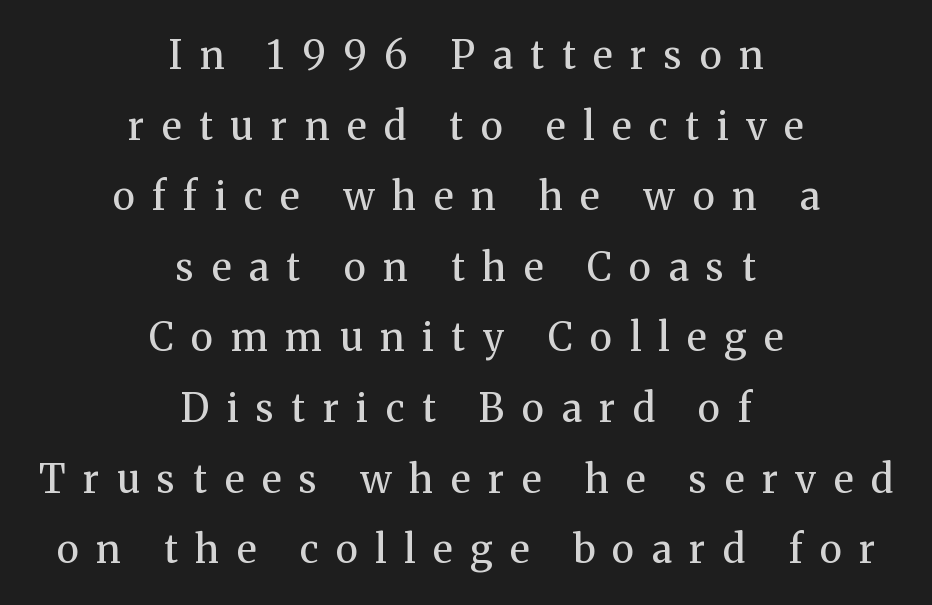
Stroke mass is kept to a normal reading level or below. The passage shown is typed in a proportional face where columns would drift. The type family on display is of the serif kind. Centered paragraph, ragged on both sides. Posture: vertical. This rendering features lettering with no underline.
